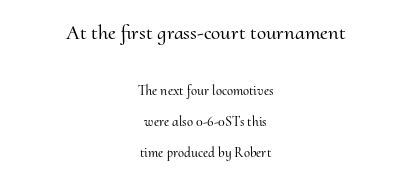
{"italic": "no", "underline": "no", "align": "center", "line_spacing": "loose", "line_spacing_ratio": 2.21, "letter_spacing": "normal", "letter_spacing_em": 0.0, "larger_block": "first", "size_ratio": 1.5, "glyph_px": 21}
